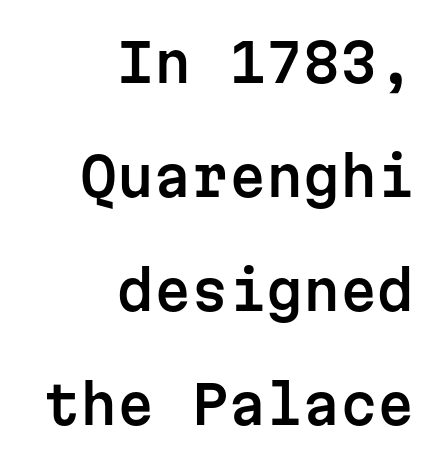
Q: Is the text italic (slanted)? A: No, it is upright.
Q: Is the typeface a serif or a sans-serif typeface? A: Sans-serif.
Q: Is the text underlined? A: No.
Q: How is the paragraph aligned? A: Right-aligned.
Q: Is the spacing between letters normal or unusually wide? A: Normal.
Q: Is the spacing between lines tight, normal or loose? A: Loose.
Q: Width (condensed, normal, or wide)? A: Normal.
Q: Stroke contrast? A: Low.
Q: x-height? A: Medium.
Q: Monospaced? A: Yes.
